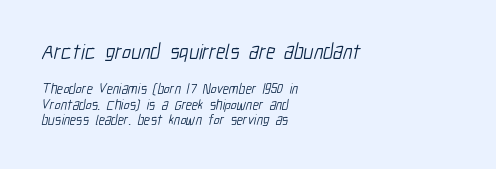
Between one letter and the next there's only the usual sliver of space. The passage shown stacks its lines with hardly any gap. The gap between lines stays unmarked. The passage shown is not bold in any degree. Is the lower block the larger one? No — the upper block carries the bigger type. One-word summary of the alignment: left.
